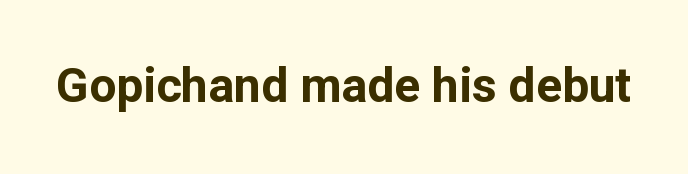
Letterform terminals end flat and unadorned throughout the passage. The gaps between neighbouring characters are ordinary and unremarkable. Each letter keeps its own natural width here, so spacing adapts to shape. Quick note: underline off. Heavy-handed strokes throughout: this text is bold. Posture: straight, roman, zero tilt.
